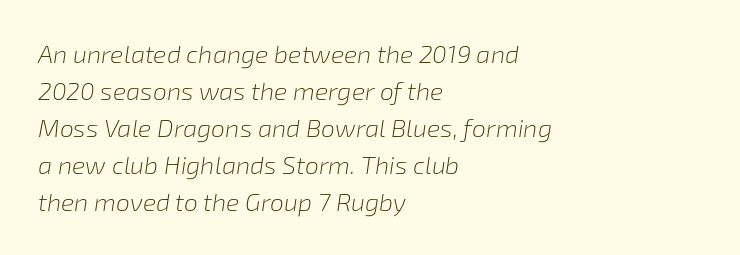
The image shows 25 px text type, italic (leaning right); set left-aligned, normal line spacing (1.48x), normal letter spacing, not underlined.
